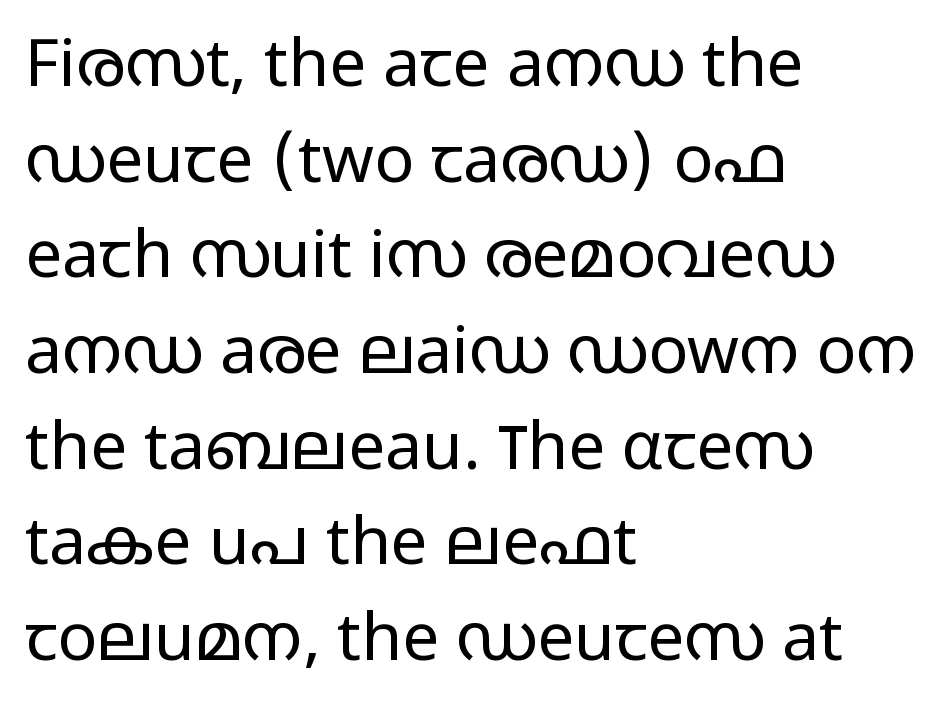
The image shows 66 px light, wide sans-serif type, upright; set left-aligned, normal line spacing (1.45x), normal letter spacing, not underlined; low stroke contrast and a medium x-height.
